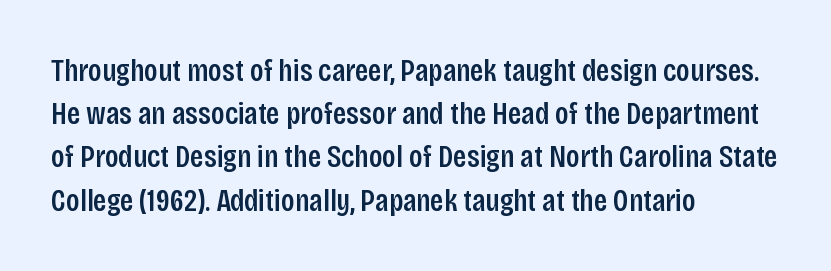
The image shows 32 px condensed sans-serif type, upright; set left-aligned, normal line spacing (1.35x), normal letter spacing, not underlined; low stroke contrast and a large x-height.
